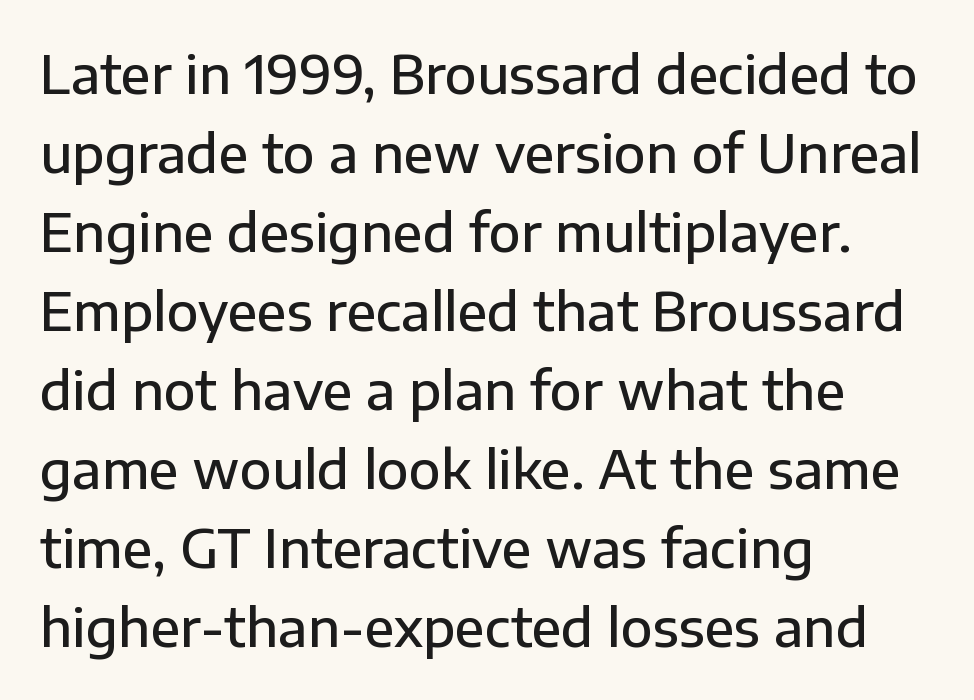
The image shows 52 px semibold sans-serif type, upright; set left-aligned, normal line spacing (1.52x), normal letter spacing, not underlined; low stroke contrast and a medium x-height.
